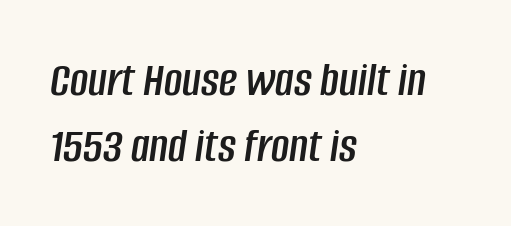
Q: Is the text italic (slanted)? A: Yes, it leans right by about 8 degrees.
Q: Is the text underlined? A: No.
Q: How is the paragraph aligned? A: Left-aligned.
Q: Is the spacing between letters normal or unusually wide? A: Normal.
Q: Is the spacing between lines tight, normal or loose? A: Normal.
Q: Width (condensed, normal, or wide)? A: Condensed.
Q: Stroke contrast? A: Low.
Q: x-height? A: Large.
Q: Monospaced? A: No.
